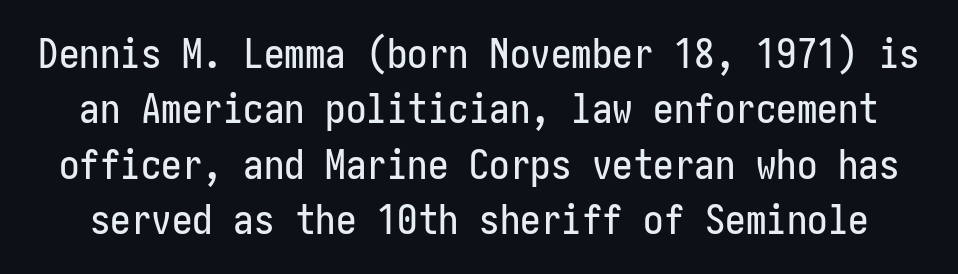
A typesetter would label this face a sans. This sample keeps an unexceptional amount of space between lines. The axis of the letterforms is exactly vertical. Students, note that the glyphs here touch the page at normal intervals. Any mark beneath the type? The region is blank.
